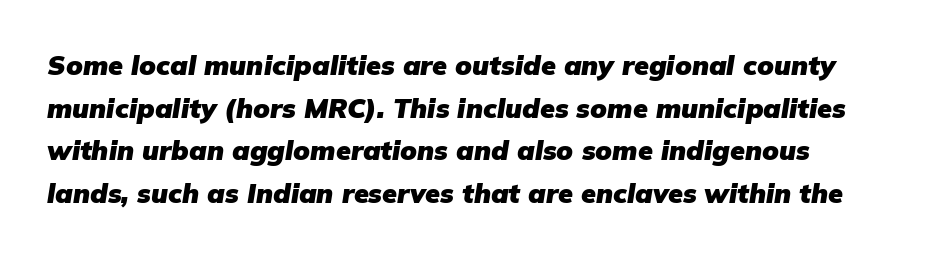
The font is running at its bold setting. The line-height multiplier appears to be the usual default. Emphasis-style slanted type is in use. Compared with typical body copy, the letter spacing here is the same.
